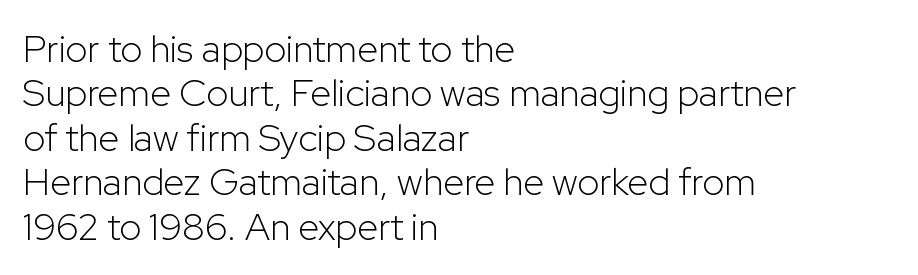
The image shows 38 px light sans-serif type, upright; set left-aligned, line spacing 1.17x, normal letter spacing, not underlined; low stroke contrast and a medium x-height.
